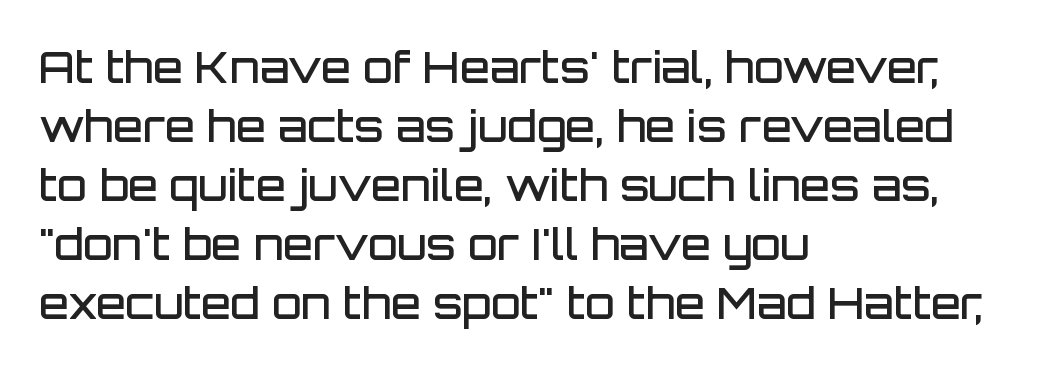
{"serif": "no", "italic": "no", "bold": "semi", "weight": "semibold", "width": "normal", "stroke_contrast": "low", "x_height": "large", "monospaced": "no", "underline": "no", "align": "left", "line_spacing": "normal", "line_spacing_ratio": 1.37, "letter_spacing": "normal", "letter_spacing_em": 0.0, "glyph_px": 43}
